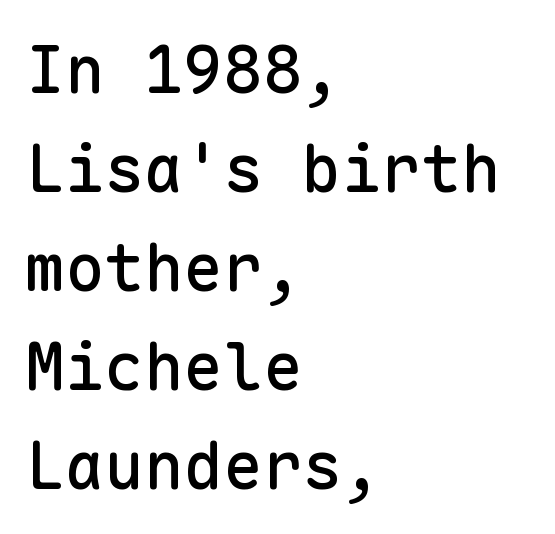
{"serif": "no", "italic": "no", "width": "normal", "stroke_contrast": "low", "x_height": "medium", "monospaced": "yes", "underline": "no", "align": "left", "line_spacing": "normal", "line_spacing_ratio": 1.5, "letter_spacing": "normal", "letter_spacing_em": 0.0, "glyph_px": 66}
